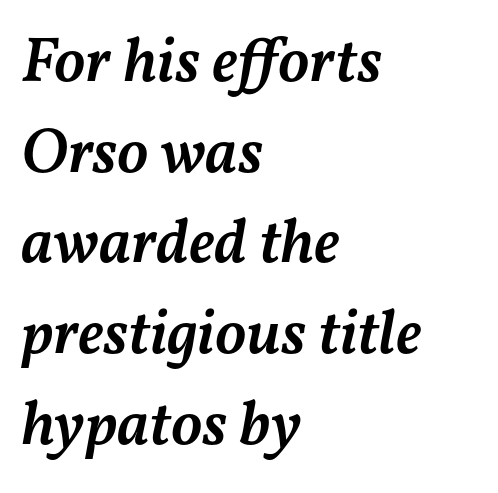
Q: Is the text bold? A: Semi-bold.
Q: Is the text italic (slanted)? A: Yes, it leans right by about 11 degrees.
Q: Is the text underlined? A: No.
Q: How is the paragraph aligned? A: Left-aligned.
Q: Is the spacing between letters normal or unusually wide? A: Normal.
Q: Is the spacing between lines tight, normal or loose? A: Normal.
Q: Width (condensed, normal, or wide)? A: Normal.
Q: Stroke contrast? A: Medium.
Q: x-height? A: Medium.
Q: Monospaced? A: No.
